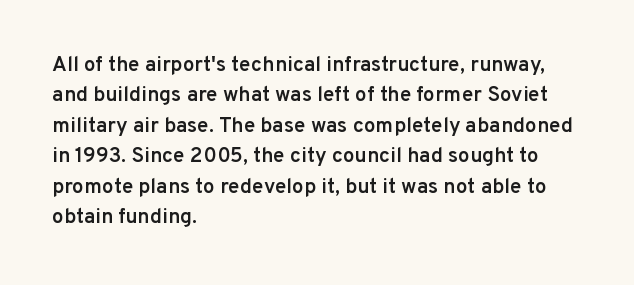
The image shows 21 px text type, upright; set left-aligned, normal line spacing (1.45x), normal letter spacing, not underlined.
